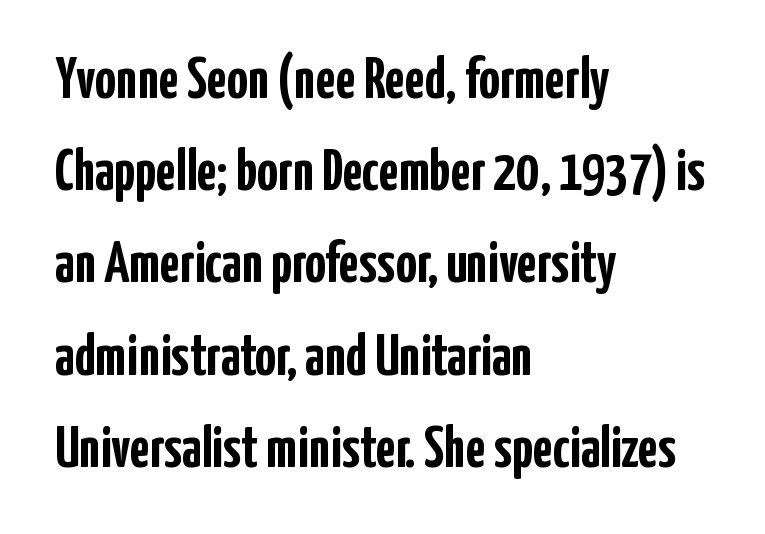
Whoever set this chose a conventional vertical rhythm. Tracking value appears to be zero — textbook default spacing. A full-strength bold gives these letters their thick strokes. Look at the bottom of the vertical strokes: they stop flat, with no serifs. Notice how the stems are strictly vertical — no italics here. Words float on clear page, feet unadorned.
